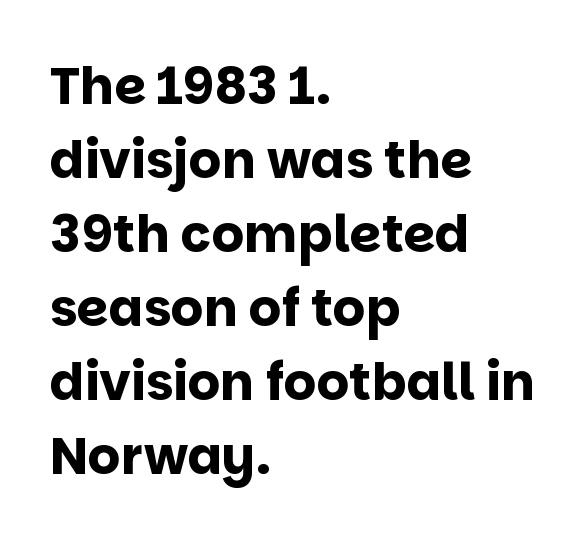
Notice how the stems are strictly vertical — no italics here. This sample has the flowing, uneven cadence of proportional lettering. Weight: bold. Short note: letters normally spaced.
